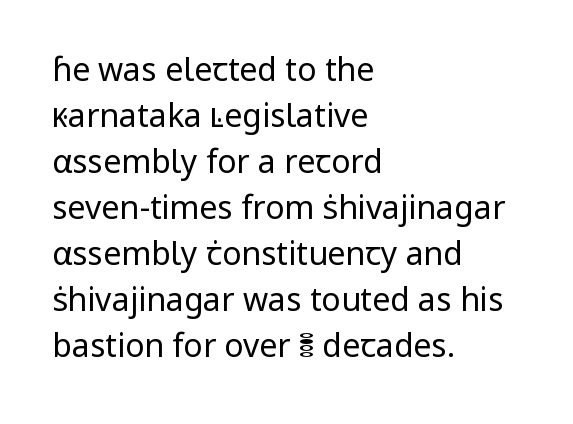
The image shows 32 px regular-weight sans-serif type, upright; set left-aligned, normal line spacing (1.44x), normal letter spacing, not underlined; low stroke contrast and a medium x-height.
